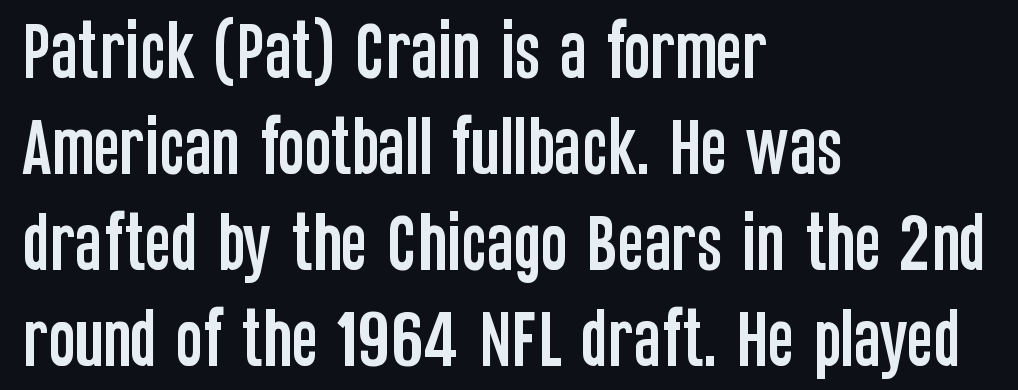
{"serif": "no", "italic": "no", "width": "condensed", "stroke_contrast": "low", "x_height": "large", "monospaced": "no", "underline": "no", "align": "left", "line_spacing": "normal", "line_spacing_ratio": 1.5, "letter_spacing": "normal", "letter_spacing_em": 0.0, "glyph_px": 64}
